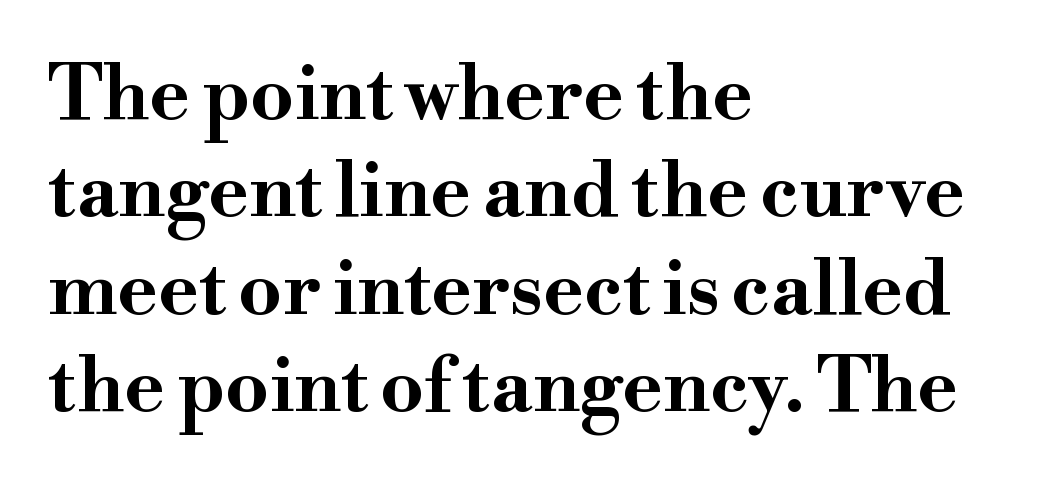
Posture: vertical. Reading down the column, the eye jumps a familiar distance to each next line. Strong, thick strokes mark this as bold type. Old-style or modern, the face here clearly has serifs. Each letter keeps its own natural width here, so spacing adapts to shape. Nothing unusual about the tracking: characters are spaced as the font intends.
